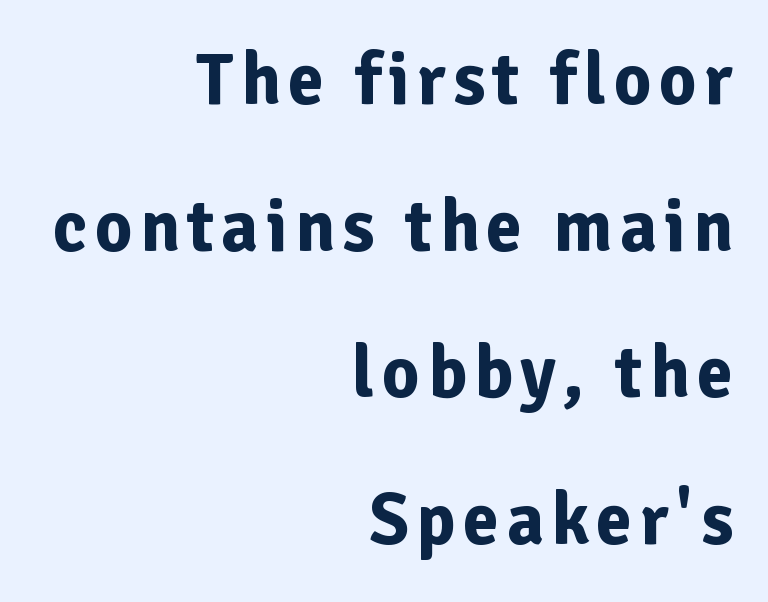
{"serif": "no", "italic": "no", "bold": "yes", "weight": "bold", "width": "normal", "stroke_contrast": "low", "x_height": "medium", "monospaced": "no", "underline": "no", "align": "right", "line_spacing": "loose", "line_spacing_ratio": 2.01, "glyph_px": 73}
